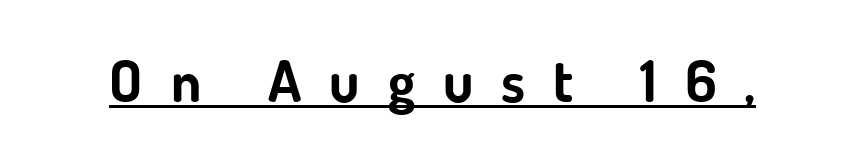
Q: Is the text bold? A: Yes.
Q: Is the text italic (slanted)? A: No, it is upright.
Q: Is the typeface a serif or a sans-serif typeface? A: Sans-serif.
Q: Is the text underlined? A: Yes.
Q: Is the spacing between letters normal or unusually wide? A: Unusually wide.
Q: Width (condensed, normal, or wide)? A: Normal.
Q: Stroke contrast? A: Low.
Q: x-height? A: Small.
Q: Monospaced? A: No.
